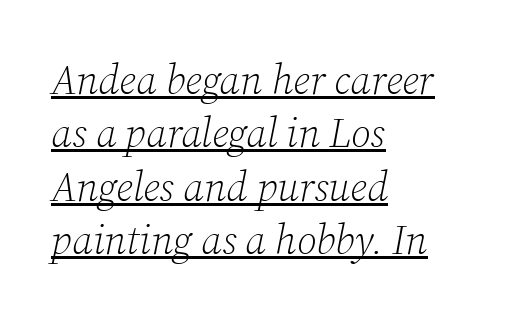
Q: Is the text bold? A: No.
Q: Is the text italic (slanted)? A: Yes, it leans right by about 12 degrees.
Q: Is the typeface a serif or a sans-serif typeface? A: Serif.
Q: Is the text underlined? A: Yes.
Q: How is the paragraph aligned? A: Left-aligned.
Q: Is the spacing between letters normal or unusually wide? A: Normal.
Q: Is the spacing between lines tight, normal or loose? A: Normal.
Q: Width (condensed, normal, or wide)? A: Normal.
Q: Stroke contrast? A: Low.
Q: x-height? A: Medium.
Q: Monospaced? A: No.
